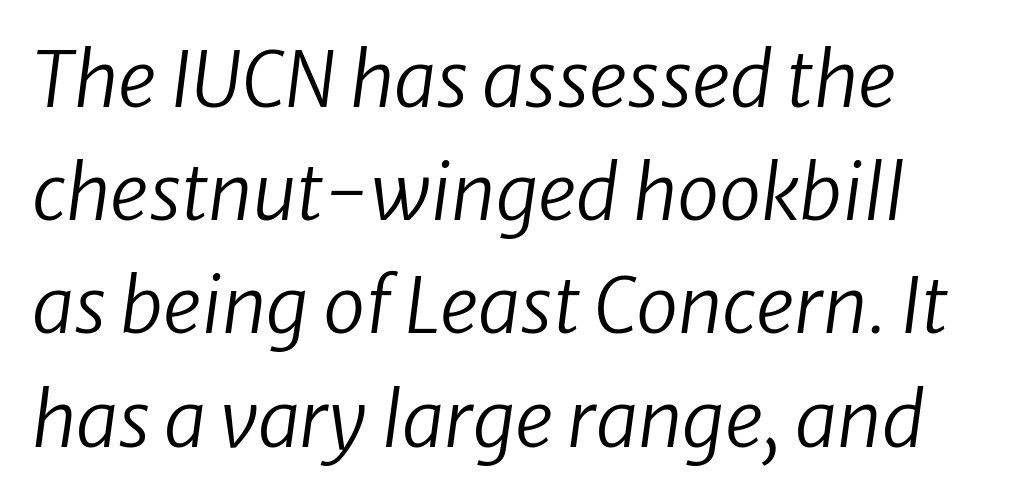
Q: Is the text bold? A: No.
Q: Is the text italic (slanted)? A: Yes, it leans right by about 8 degrees.
Q: Is the text underlined? A: No.
Q: Is the spacing between letters normal or unusually wide? A: Normal.
Q: Is the spacing between lines tight, normal or loose? A: Normal.
Q: Width (condensed, normal, or wide)? A: Normal.
Q: Stroke contrast? A: Low.
Q: x-height? A: Medium.
Q: Monospaced? A: No.
